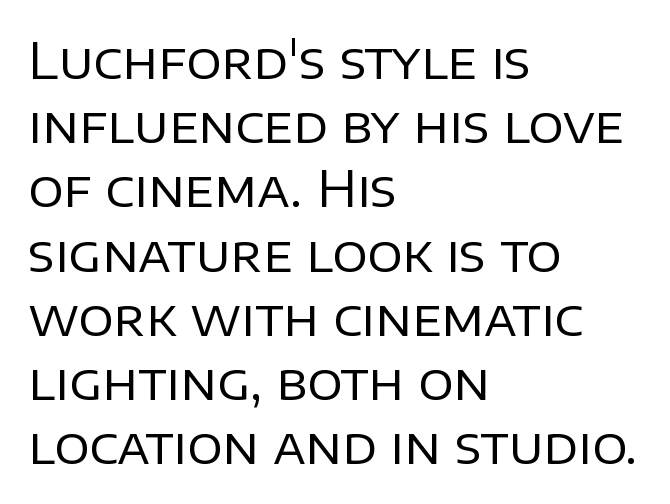
{"serif": "no", "italic": "no", "bold": "no", "weight": "regular", "width": "normal", "stroke_contrast": "low", "x_height": "large", "monospaced": "no", "underline": "no", "align": "left", "line_spacing": "normal", "line_spacing_ratio": 1.31, "letter_spacing": "normal", "letter_spacing_em": 0.0, "glyph_px": 49}
